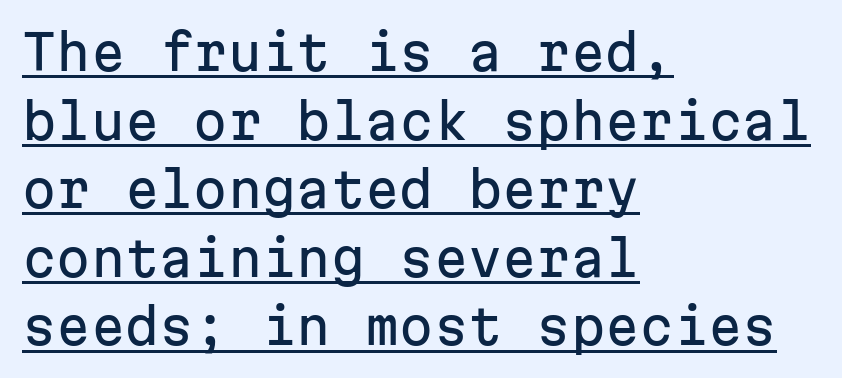
Posture: straight, roman, zero tilt. Line beginnings align vertically; line endings do not. You could count columns in this text — the font is strictly monospaced. Vertically, the passage feels balanced, rows spaced as you'd expect. Notice how a bar underscores the lettering throughout. Nope, no serifs anywhere on these letters.
